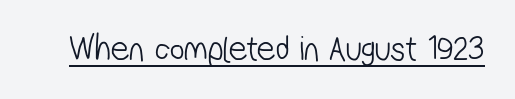
The typeface has the unassuming heft of standard copy or less. In terms of letterspacing, this is plain default setting. Are there feet on the stems? There aren't — it's a sans. Character widths vary here, with narrow letters taking less room than wide ones.
